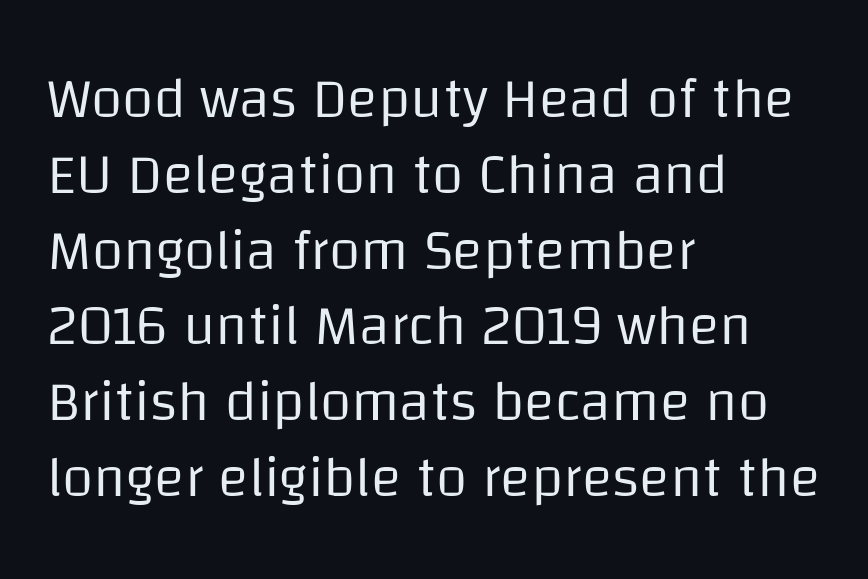
The image shows 57 px regular-weight sans-serif type, upright; set left-aligned, normal line spacing (1.33x), normal letter spacing, not underlined; low stroke contrast and a large x-height.
